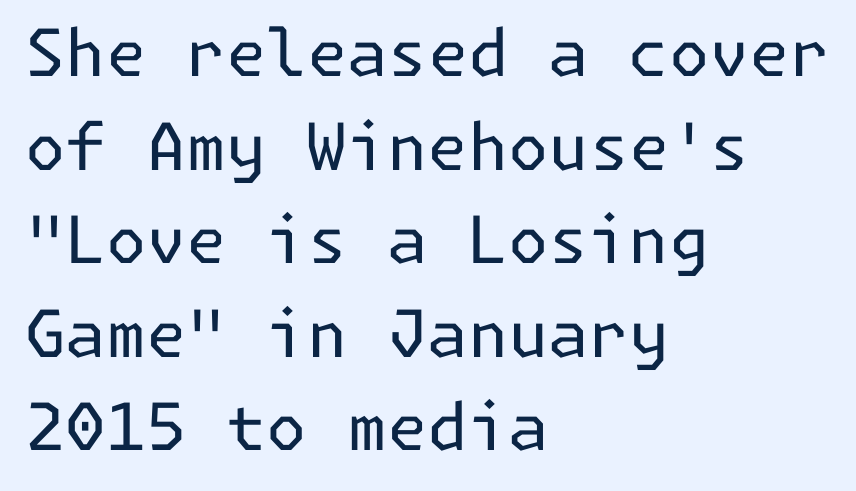
{"serif": "no", "italic": "no", "bold": "no", "weight": "regular", "width": "normal", "stroke_contrast": "low", "x_height": "medium", "underline": "no", "align": "left", "line_spacing": "normal", "line_spacing_ratio": 1.44, "letter_spacing": "normal", "letter_spacing_em": 0.0, "glyph_px": 65}
